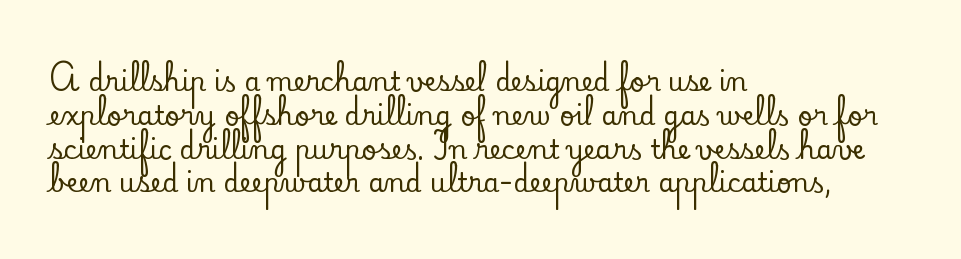
Q: Is the text italic (slanted)? A: No, it is upright.
Q: Is the text underlined? A: No.
Q: How is the paragraph aligned? A: Left-aligned.
Q: Is the spacing between letters normal or unusually wide? A: Normal.
Q: Is the spacing between lines tight, normal or loose? A: Normal.
